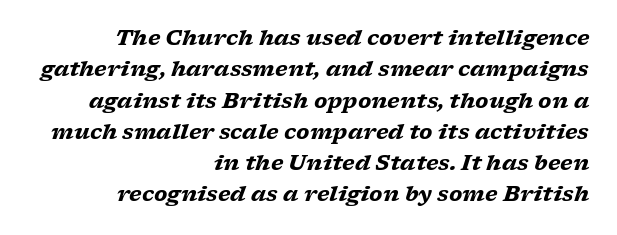
The image shows 21 px bold type, italic (leaning right); set right-aligned, normal line spacing (1.49x), normal letter spacing, not underlined.
